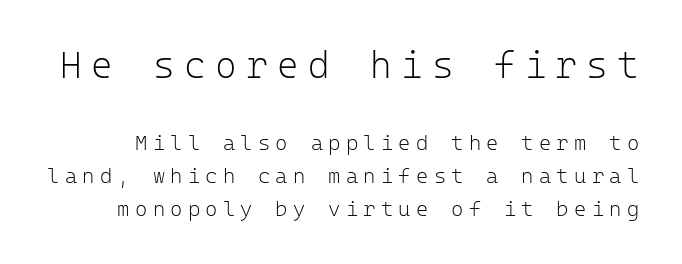
Q: Is the text bold? A: No.
Q: Is the text italic (slanted)? A: No, it is upright.
Q: Is the typeface a serif or a sans-serif typeface? A: Sans-serif.
Q: Is the text underlined? A: No.
Q: Is the spacing between letters normal or unusually wide? A: Unusually wide.
Q: Is the spacing between lines tight, normal or loose? A: Normal.
Q: Which block of text is set in a larger size, the first (top) or the second (bottom)? A: The first (top) one.
Q: Width (condensed, normal, or wide)? A: Normal.
Q: Stroke contrast? A: Low.
Q: x-height? A: Medium.
Q: Monospaced? A: Yes.
